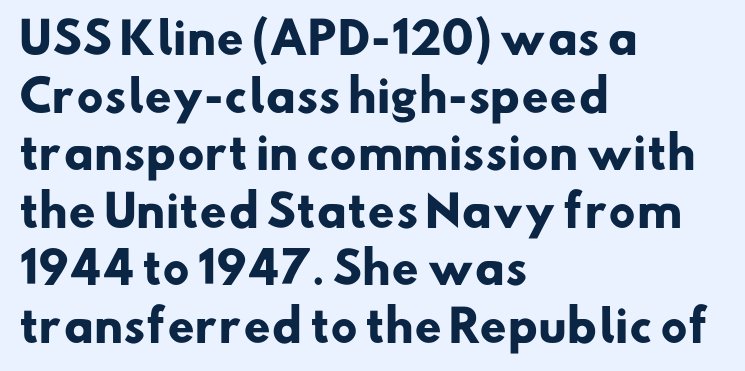
Q: Is the text bold? A: Yes.
Q: Is the typeface a serif or a sans-serif typeface? A: Sans-serif.
Q: Is the text underlined? A: No.
Q: How is the paragraph aligned? A: Left-aligned.
Q: Is the spacing between letters normal or unusually wide? A: Normal.
Q: Is the spacing between lines tight, normal or loose? A: Normal.
Q: Width (condensed, normal, or wide)? A: Normal.
Q: Stroke contrast? A: Low.
Q: x-height? A: Small.
Q: Monospaced? A: No.
